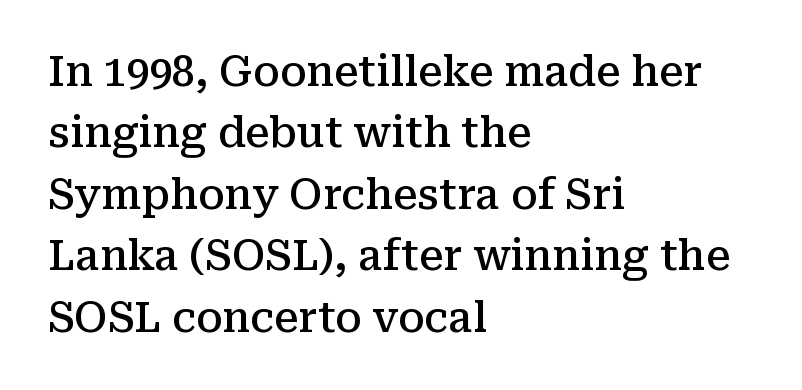
The image shows 41 px semibold serif type, upright; set left-aligned, normal line spacing (1.5x), normal letter spacing, not underlined; medium stroke contrast and a medium x-height.
